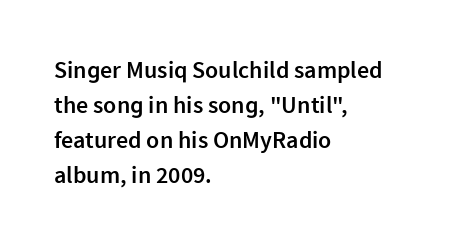
The image shows 24 px text type, upright; set left-aligned, normal line spacing (1.46x), normal letter spacing, not underlined.
